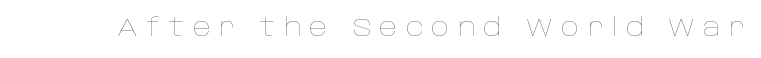
The image shows 25 px text type, upright; set unusually wide letter spacing (+0.34 em), not underlined.
